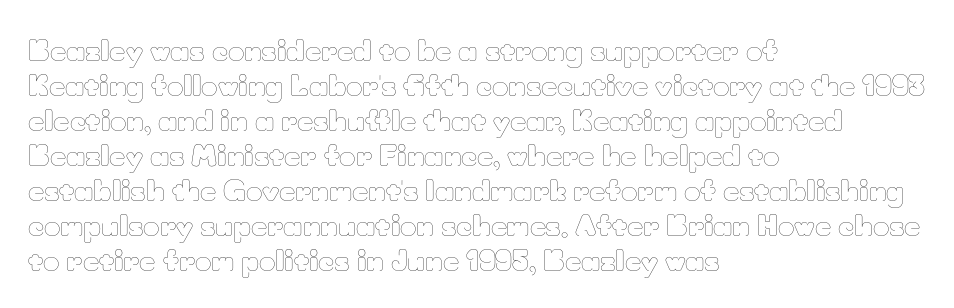
The image shows 28 px thin type, upright; set left-aligned, normal line spacing (1.25x), normal letter spacing, not underlined; low stroke contrast and a small x-height.
